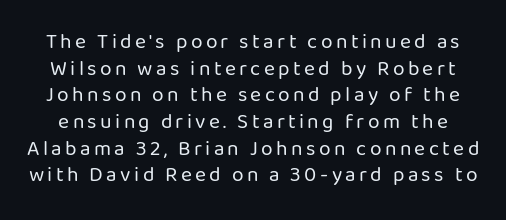
Q: Is the text bold? A: No.
Q: Is the text italic (slanted)? A: No, it is upright.
Q: Is the text underlined? A: No.
Q: Is the spacing between lines tight, normal or loose? A: Normal.
